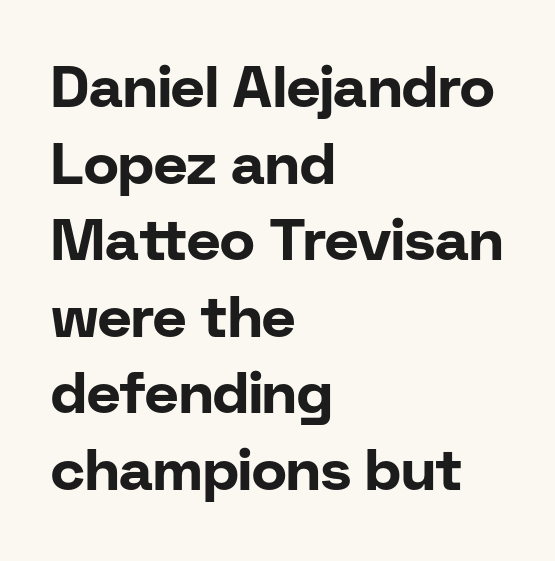
The image shows 58 px bold sans-serif type, upright; set left-aligned, normal line spacing (1.32x), normal letter spacing, not underlined; low stroke contrast and a medium x-height.
